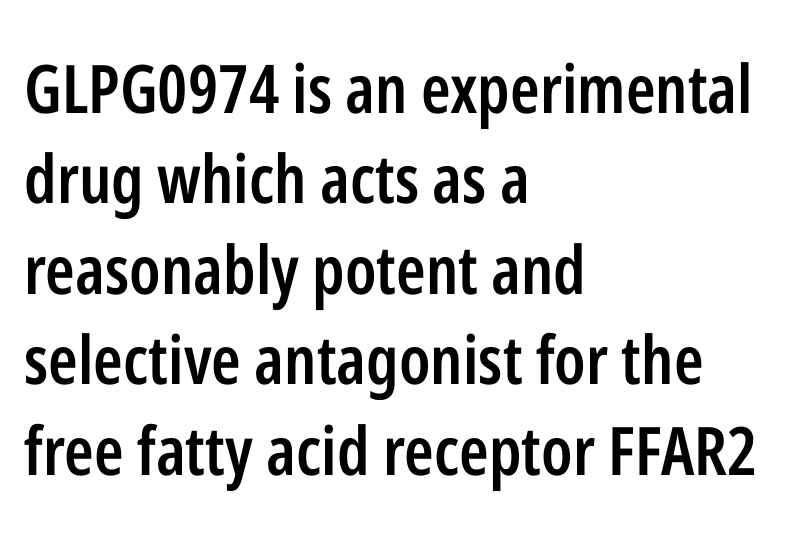
This is moderately heavy type, rendered in semibold. Compared with typical body copy, the letter spacing here is the same. Casual observation: everything's shoved over to the left. The foot of each line stays bare and open. You could not count columns in this text — the font is proportionally spaced. Leading matches the norm, producing a regular column.
